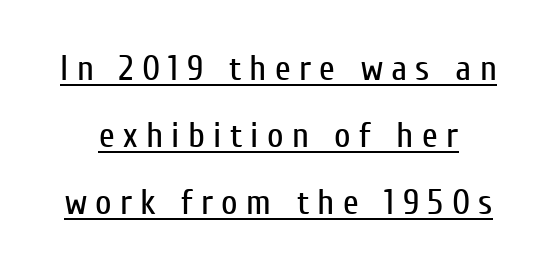
{"serif": "no", "italic": "no", "bold": "no", "weight": "regular", "width": "condensed", "stroke_contrast": "low", "x_height": "medium", "monospaced": "no", "underline": "yes", "line_spacing_ratio": 1.86, "letter_spacing": "wide", "letter_spacing_em": 0.23, "glyph_px": 36}
